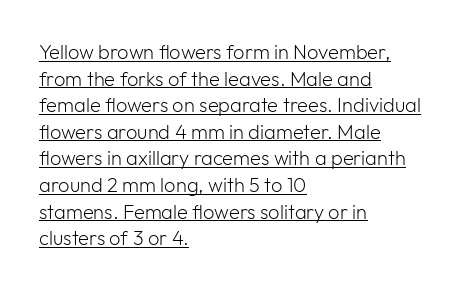
Q: Is the text bold? A: No.
Q: Is the text italic (slanted)? A: No, it is upright.
Q: Is the text underlined? A: Yes.
Q: How is the paragraph aligned? A: Left-aligned.
Q: Is the spacing between letters normal or unusually wide? A: Normal.
Q: Is the spacing between lines tight, normal or loose? A: Normal.
